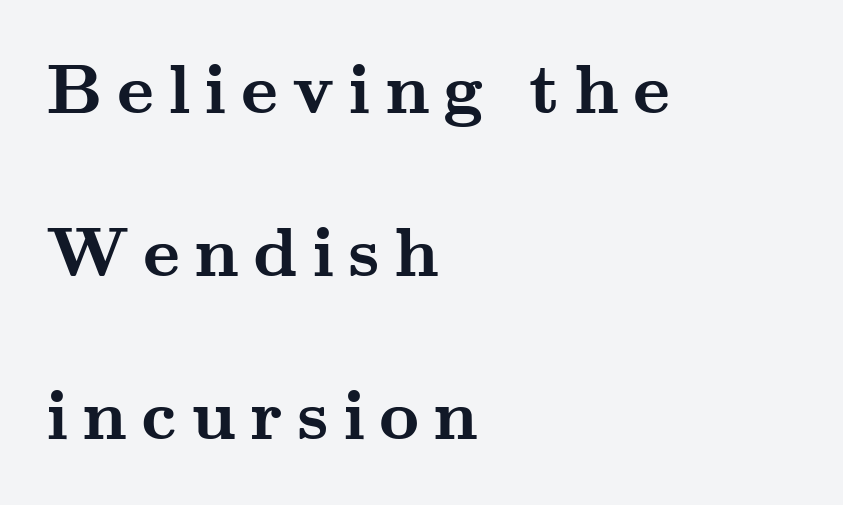
Italic? Not at all — the glyphs are vertical. Serifs: yes, visible at the terminals of the letterforms. The line-height multiplier appears high, well above default. The face used here is proportionally spaced, like ordinary book or web type. The tracking jumps out immediately: characters are airy and widely separated.
